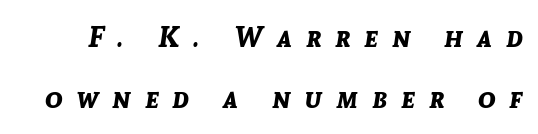
The image shows 29 px bold type, italic (leaning right); set loose line spacing (2.11x), unusually wide letter spacing (+0.48 em), not underlined; low stroke contrast and a medium x-height.
